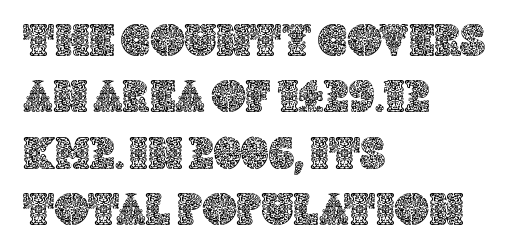
Q: Is the text italic (slanted)? A: No, it is upright.
Q: Is the text underlined? A: No.
Q: How is the paragraph aligned? A: Left-aligned.
Q: Is the spacing between letters normal or unusually wide? A: Normal.
Q: Width (condensed, normal, or wide)? A: Normal.
Q: x-height? A: Large.
Q: Monospaced? A: No.
